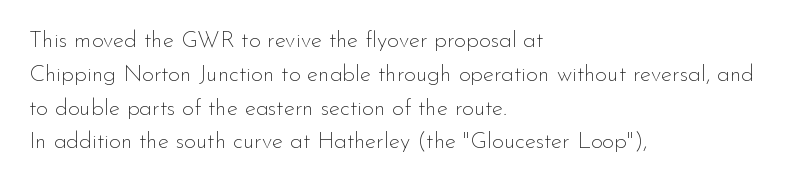
{"italic": "no", "bold": "no", "underline": "no", "align": "left", "line_spacing": "normal", "line_spacing_ratio": 1.47, "letter_spacing": "normal", "letter_spacing_em": 0.0, "glyph_px": 23}
